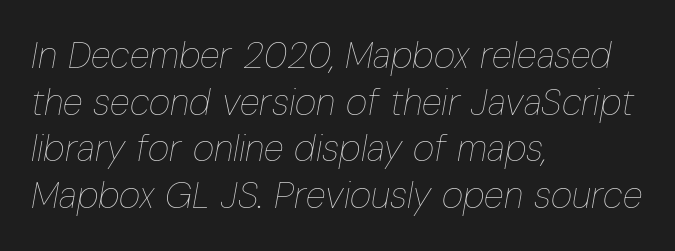
{"italic": "yes", "lean": "right", "slant_degrees": 10, "bold": "no", "weight": "thin", "width": "condensed", "stroke_contrast": "low", "x_height": "medium", "monospaced": "no", "underline": "no", "align": "left", "line_spacing": "normal", "line_spacing_ratio": 1.26, "letter_spacing": "normal", "letter_spacing_em": 0.0, "glyph_px": 37}
